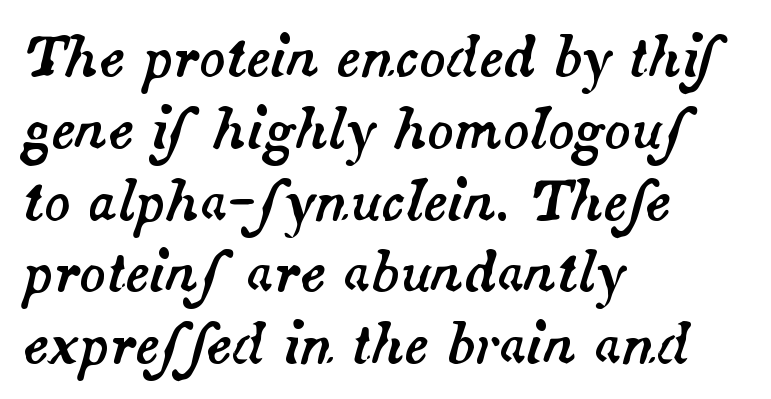
{"italic": "yes", "lean": "right", "slant_degrees": 14, "width": "normal", "stroke_contrast": "medium", "x_height": "small", "monospaced": "no", "underline": "no", "align": "left", "line_spacing": "normal", "line_spacing_ratio": 1.33, "letter_spacing": "normal", "letter_spacing_em": 0.0, "glyph_px": 54}
